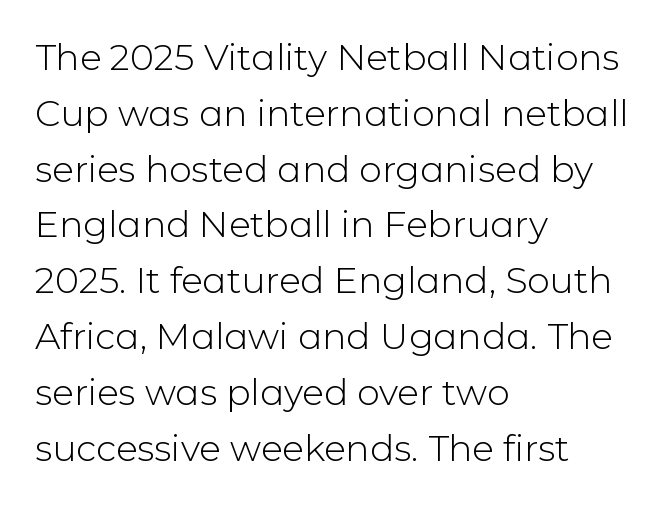
This sample has the flowing, uneven cadence of proportional lettering. In terms of letterspacing, this is plain default setting. A normal amount of white space separates one row of letters from the next. The glyphs in this specimen are sans serif. Type without underlining.
